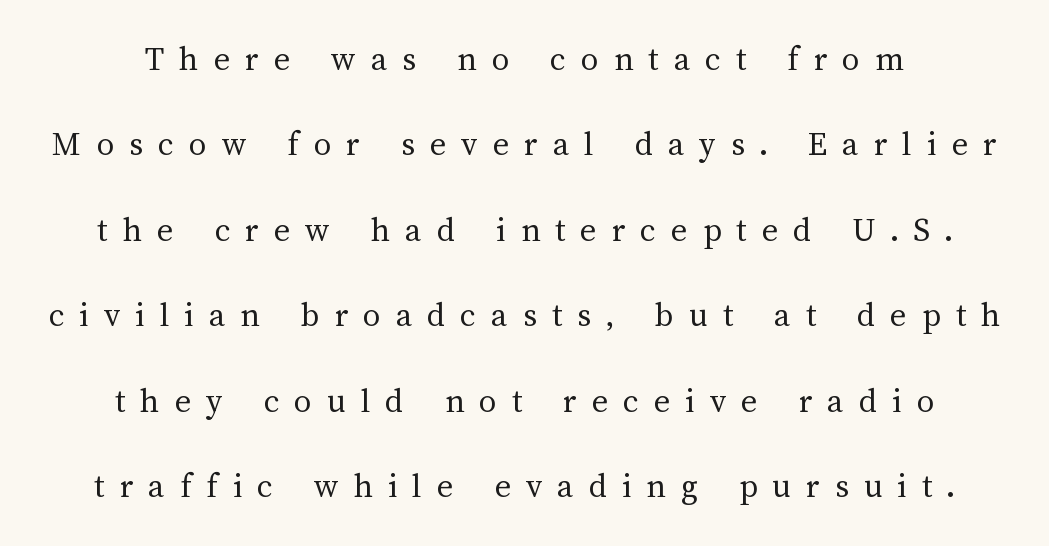
{"italic": "no", "bold": "no", "weight": "regular", "width": "normal", "stroke_contrast": "medium", "x_height": "medium", "monospaced": "no", "underline": "no", "align": "center", "line_spacing": "loose", "line_spacing_ratio": 2.44, "letter_spacing": "wide", "letter_spacing_em": 0.43, "glyph_px": 35}
